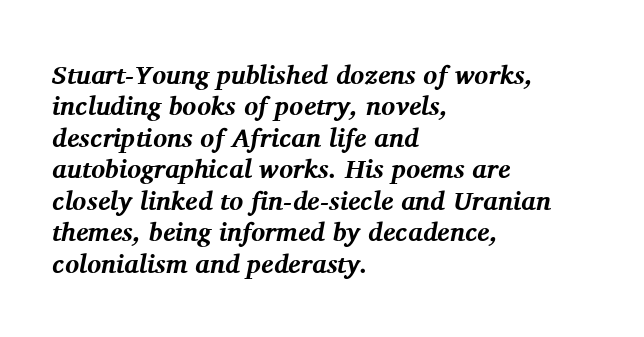
The image shows 26 px bold type, italic (leaning right); set left-aligned, line spacing 1.21x, normal letter spacing, not underlined.
